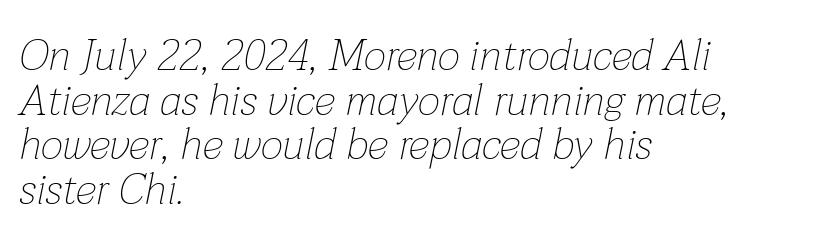
Q: Is the text bold? A: No.
Q: Is the text italic (slanted)? A: Yes, it leans right by about 12 degrees.
Q: Is the text underlined? A: No.
Q: How is the paragraph aligned? A: Left-aligned.
Q: Is the spacing between letters normal or unusually wide? A: Normal.
Q: Is the spacing between lines tight, normal or loose? A: Tight.
Q: Width (condensed, normal, or wide)? A: Normal.
Q: Stroke contrast? A: Low.
Q: x-height? A: Medium.
Q: Monospaced? A: No.
